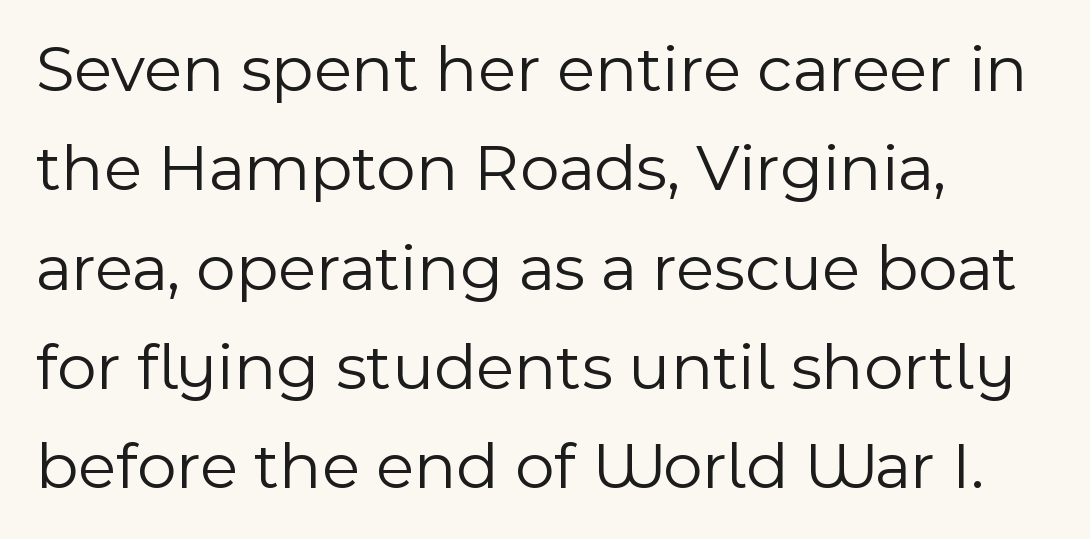
The image shows 68 px light sans-serif type, upright; set left-aligned, normal line spacing (1.46x), normal letter spacing, not underlined; a medium x-height.
